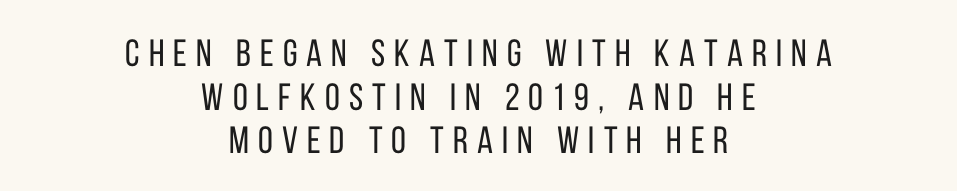
Both edges are ragged and mirror each other, which tells us the setting is centered. The typography opts for an upright posture over an oblique one. Note the varied advance widths — an 'i' is clearly narrower than an 'm'. Look at the tracking — it's clearly loosened, letters drifting apart.
